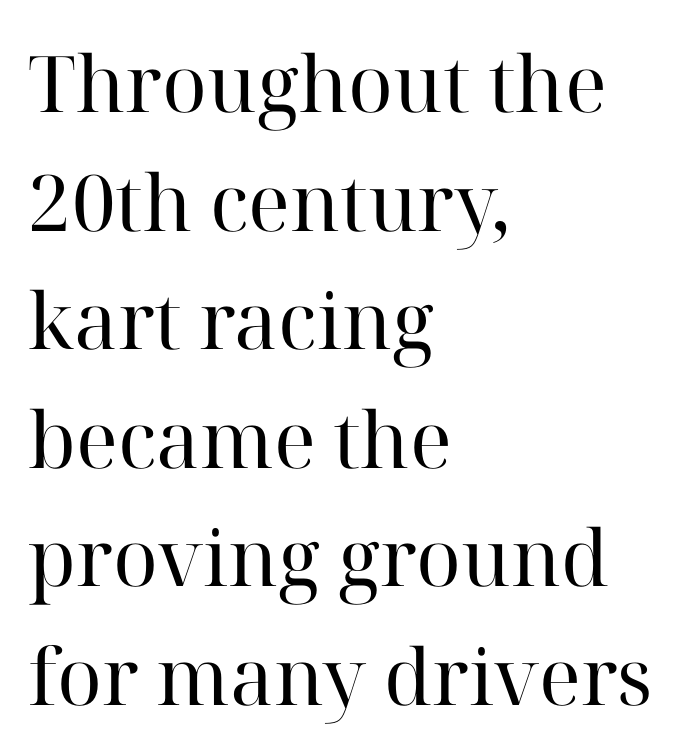
Stem width sits at or under what a default text font uses. Every stem runs plumb, perpendicular to the baseline. The rendering uses natural spacing where letterforms have individual widths. Small tapered or slab feet sit at the stroke ends, so this counts as serif.
